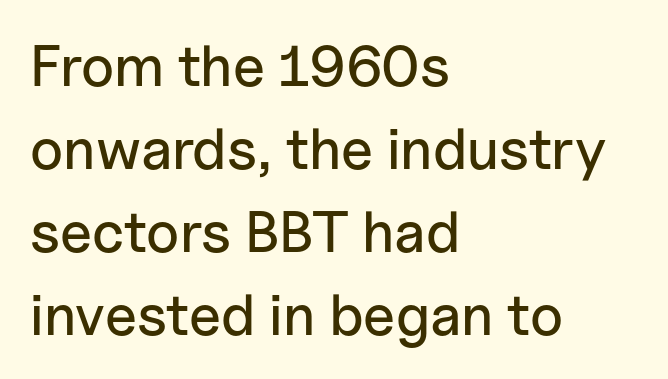
Q: Is the text italic (slanted)? A: No, it is upright.
Q: Is the typeface a serif or a sans-serif typeface? A: Sans-serif.
Q: Is the text underlined? A: No.
Q: How is the paragraph aligned? A: Left-aligned.
Q: Is the spacing between letters normal or unusually wide? A: Normal.
Q: Is the spacing between lines tight, normal or loose? A: Normal.
Q: Width (condensed, normal, or wide)? A: Normal.
Q: Stroke contrast? A: Low.
Q: x-height? A: Medium.
Q: Monospaced? A: No.
